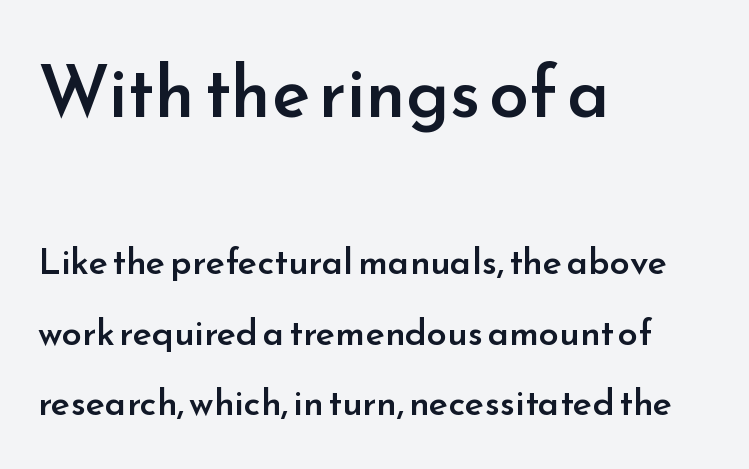
The image shows 71 px semibold sans-serif type, upright; set left-aligned, loose line spacing (1.96x), normal letter spacing, not underlined; the first (top) block is 1.97x larger; low stroke contrast and a small x-height.
